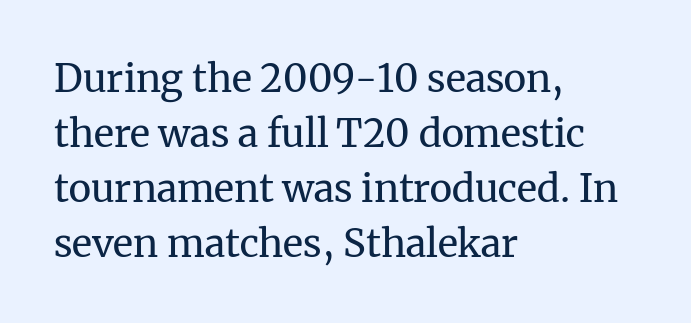
{"serif": "yes", "italic": "no", "bold": "no", "weight": "regular", "width": "normal", "stroke_contrast": "medium", "x_height": "medium", "monospaced": "no", "underline": "no", "align": "left", "line_spacing": "normal", "line_spacing_ratio": 1.45, "letter_spacing": "normal", "letter_spacing_em": 0.0, "glyph_px": 38}
